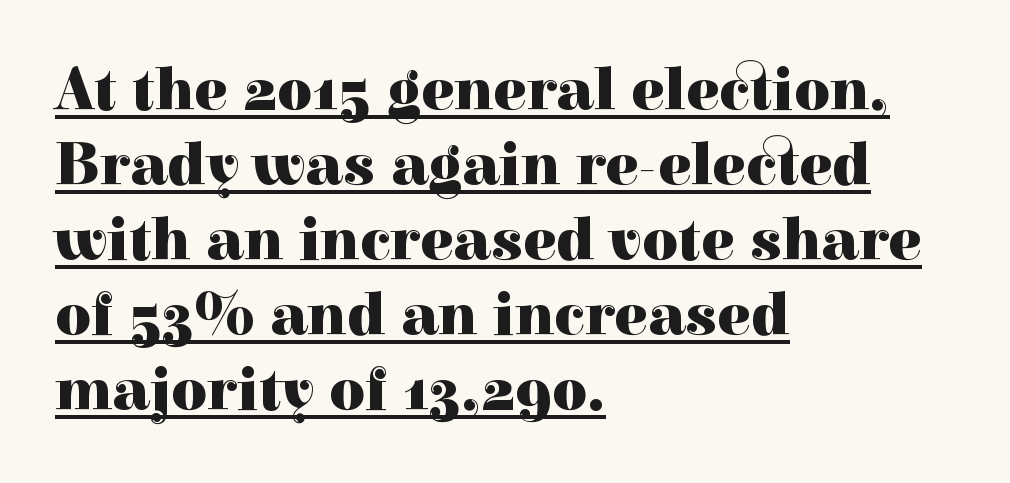
The image shows 62 px heavy serif type, upright; set left-aligned, line spacing 1.21x, normal letter spacing, underlined; a medium x-height.
